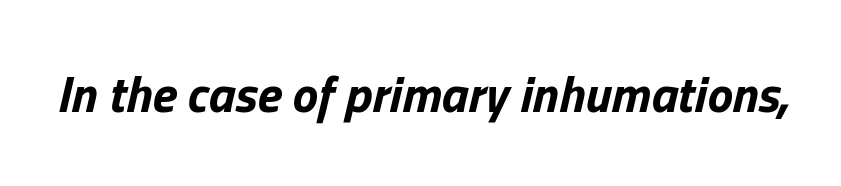
{"italic": "yes", "lean": "right", "slant_degrees": 13, "bold": "yes", "weight": "bold", "width": "normal", "stroke_contrast": "low", "x_height": "medium", "monospaced": "no", "underline": "no", "letter_spacing": "normal", "letter_spacing_em": 0.0, "glyph_px": 51}
